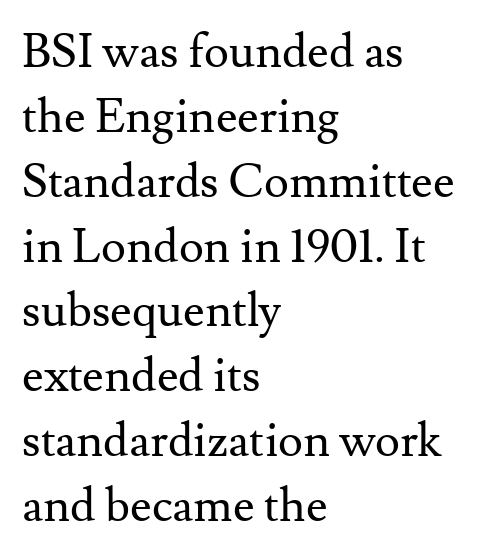
{"serif": "yes", "italic": "no", "bold": "no", "weight": "regular", "width": "normal", "stroke_contrast": "medium", "x_height": "small", "monospaced": "no", "underline": "no", "align": "left", "line_spacing": "normal", "line_spacing_ratio": 1.38, "letter_spacing": "normal", "letter_spacing_em": 0.0, "glyph_px": 47}
